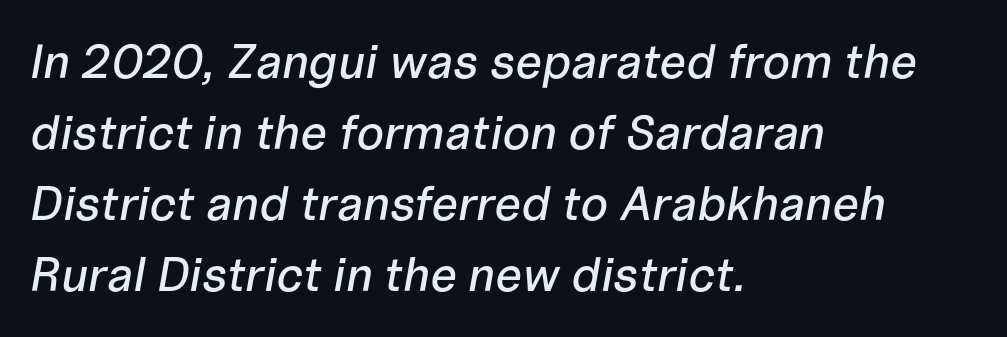
Here the designer chose a conventional face with non-uniform glyph widths. Each word holds together tightly as a unit, with standard inter-letter gaps. The specimen omits any rule beneath the text block's lines. Is the block centered? No — it sits flush against the left margin. The rows are spaced the way most documents space them. Characters are canted at an angle relative to the baseline's perpendicular.
